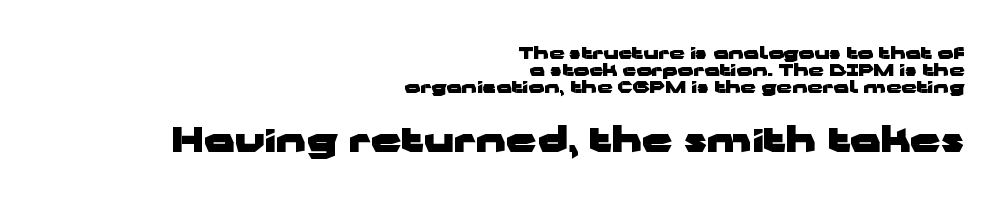
The image shows 34 px heavy, wide sans-serif type, upright; set right-aligned, tight line spacing (0.99x), normal letter spacing, not underlined; the second (bottom) block is 2.0x larger; low stroke contrast and a medium x-height.
